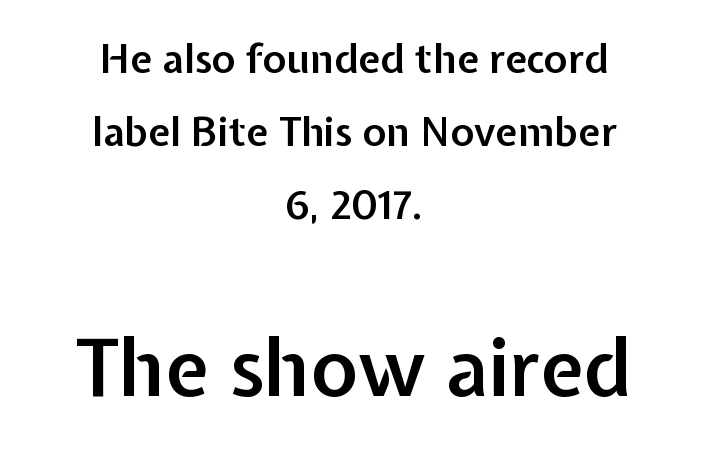
{"serif": "no", "italic": "no", "bold": "semi", "weight": "semibold", "width": "normal", "stroke_contrast": "low", "x_height": "medium", "monospaced": "no", "underline": "no", "align": "center", "line_spacing_ratio": 1.83, "letter_spacing": "normal", "letter_spacing_em": 0.0, "larger_block": "second", "size_ratio": 1.98, "glyph_px": 79}
